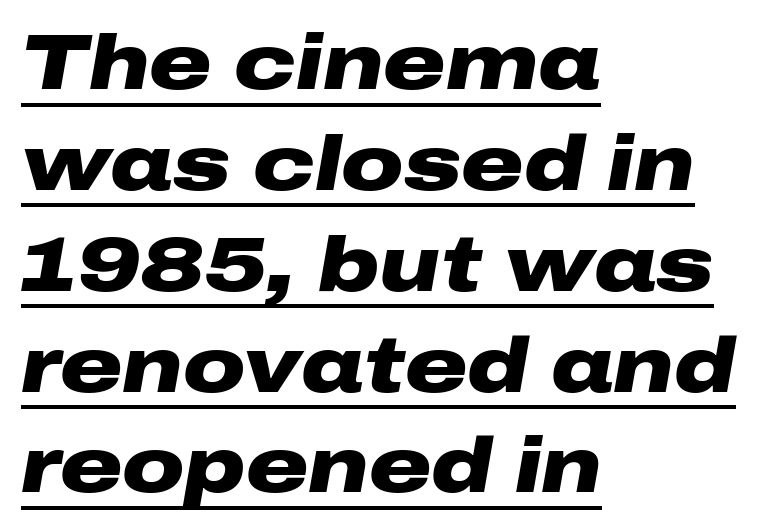
Q: Is the text bold? A: Yes.
Q: Is the text italic (slanted)? A: Yes, it leans right by about 10 degrees.
Q: Is the text underlined? A: Yes.
Q: How is the paragraph aligned? A: Left-aligned.
Q: Is the spacing between letters normal or unusually wide? A: Normal.
Q: Is the spacing between lines tight, normal or loose? A: Normal.
Q: Width (condensed, normal, or wide)? A: Wide.
Q: Stroke contrast? A: Low.
Q: x-height? A: Medium.
Q: Monospaced? A: No.
